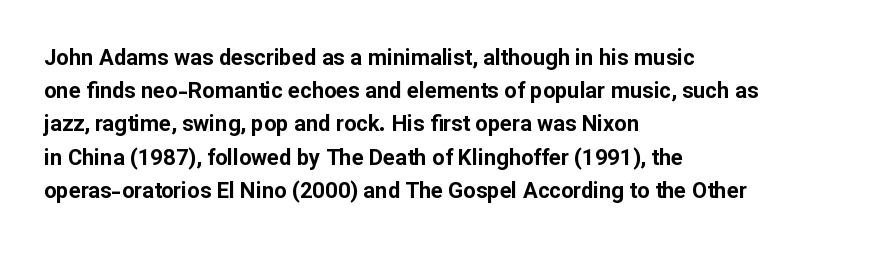
Q: Is the text bold? A: Yes.
Q: Is the text italic (slanted)? A: No, it is upright.
Q: Is the text underlined? A: No.
Q: How is the paragraph aligned? A: Left-aligned.
Q: Is the spacing between letters normal or unusually wide? A: Normal.
Q: Is the spacing between lines tight, normal or loose? A: Normal.
